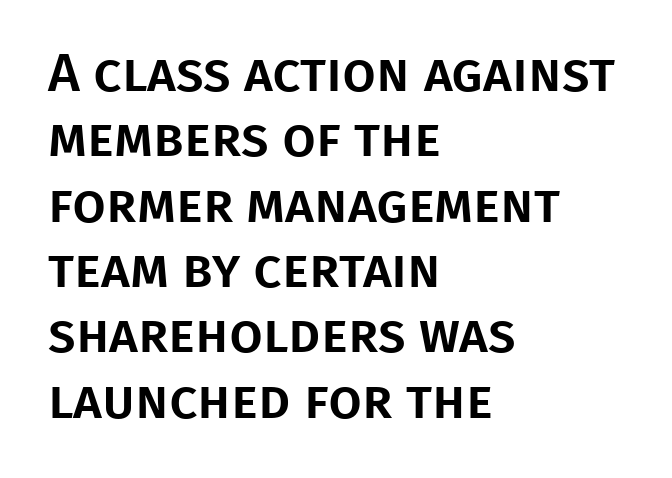
The image shows 54 px sans-serif type, upright; set left-aligned, line spacing 1.21x, normal letter spacing, not underlined; low stroke contrast and a large x-height.
